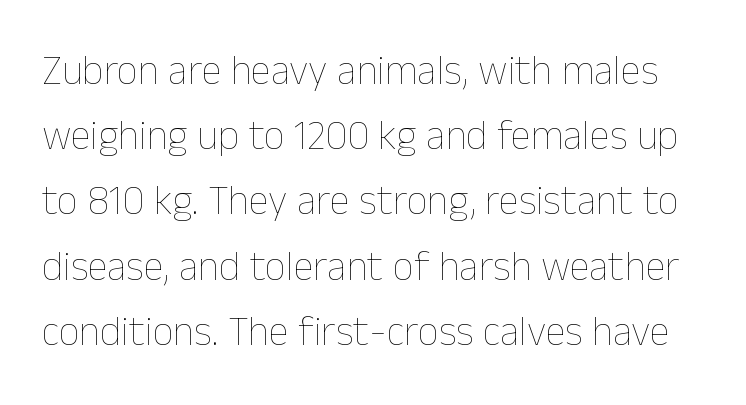
Summary of weight: not heavy and not bold. Letter spacing: default. The axis of the letterforms is exactly vertical. No word sits above an underline. Do the characters align in a grid? No, the font is proportional. Line spacing here is normal.
